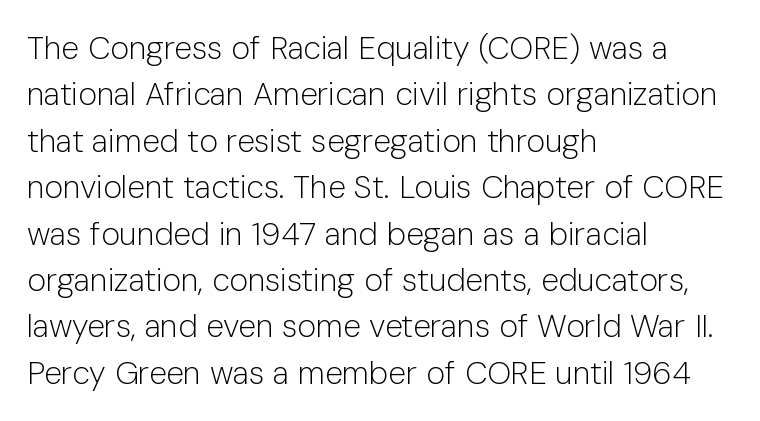
Q: Is the text bold? A: No.
Q: Is the text italic (slanted)? A: No, it is upright.
Q: Is the typeface a serif or a sans-serif typeface? A: Sans-serif.
Q: Is the text underlined? A: No.
Q: How is the paragraph aligned? A: Left-aligned.
Q: Is the spacing between letters normal or unusually wide? A: Normal.
Q: Is the spacing between lines tight, normal or loose? A: Normal.
Q: Width (condensed, normal, or wide)? A: Normal.
Q: Stroke contrast? A: Low.
Q: x-height? A: Medium.
Q: Monospaced? A: No.
